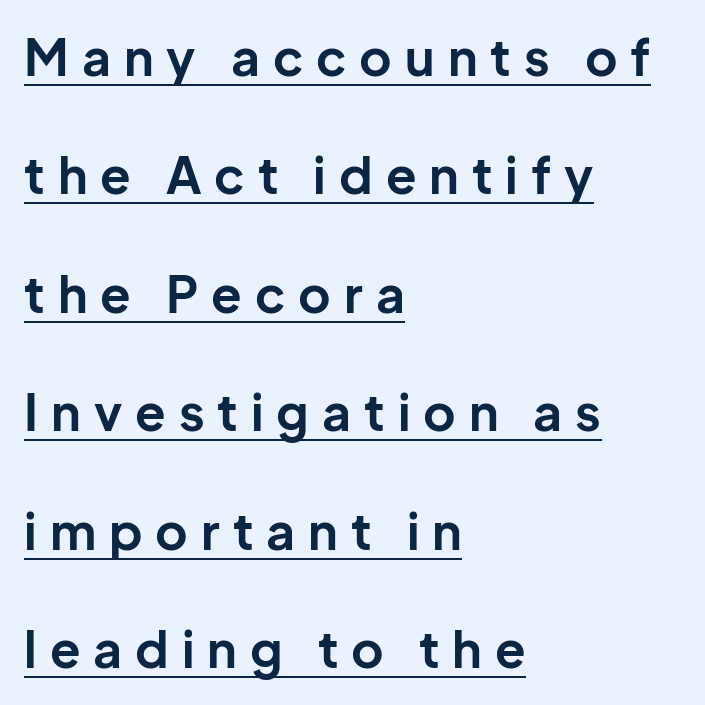
{"serif": "no", "italic": "no", "bold": "yes", "weight": "bold", "width": "normal", "stroke_contrast": "low", "x_height": "medium", "monospaced": "no", "underline": "yes", "align": "left", "line_spacing": "loose", "line_spacing_ratio": 2.37, "letter_spacing": "wide", "letter_spacing_em": 0.26, "glyph_px": 50}
